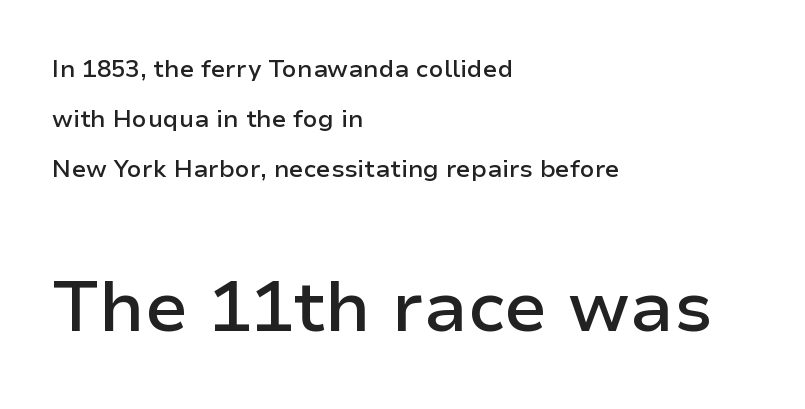
The image shows 71 px semibold sans-serif type, upright; set left-aligned, loose line spacing (2.08x), normal letter spacing, not underlined; the second (bottom) block is 2.96x larger; low stroke contrast and a medium x-height.
